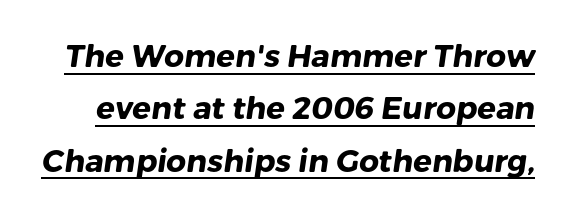
The image shows 31 px heavy sans-serif type; set normal line spacing (1.69x), normal letter spacing, underlined; low stroke contrast and a medium x-height.
